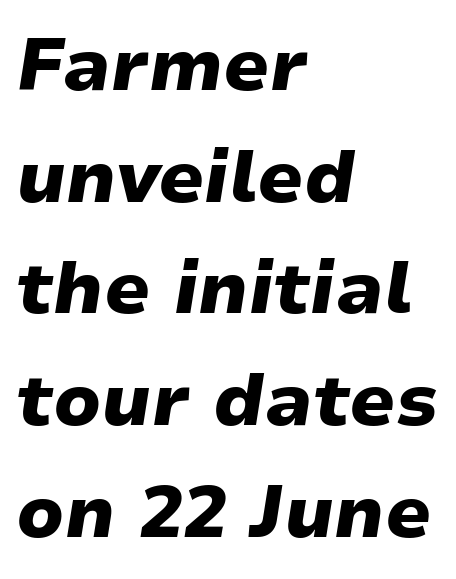
{"italic": "yes", "lean": "right", "slant_degrees": 9, "bold": "yes", "weight": "heavy", "width": "wide", "stroke_contrast": "low", "x_height": "medium", "monospaced": "no", "underline": "no", "align": "left", "line_spacing": "normal", "line_spacing_ratio": 1.53, "letter_spacing": "normal", "letter_spacing_em": 0.0, "glyph_px": 73}
